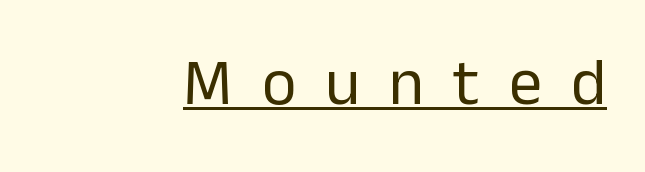
Q: Is the text bold? A: No.
Q: Is the text italic (slanted)? A: No, it is upright.
Q: Is the typeface a serif or a sans-serif typeface? A: Sans-serif.
Q: Is the text underlined? A: Yes.
Q: How is the paragraph aligned? A: Right-aligned.
Q: Is the spacing between letters normal or unusually wide? A: Unusually wide.
Q: Width (condensed, normal, or wide)? A: Normal.
Q: Stroke contrast? A: Low.
Q: x-height? A: Medium.
Q: Monospaced? A: No.
